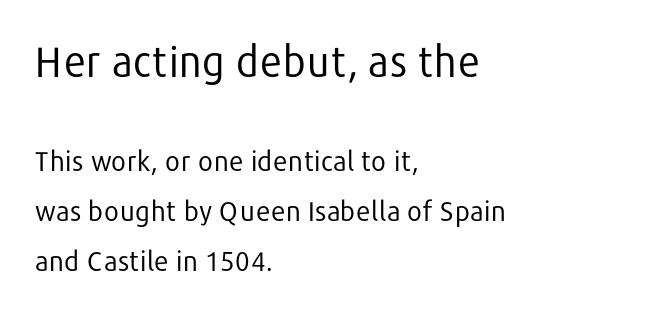
{"serif": "no", "italic": "no", "bold": "no", "weight": "regular", "width": "normal", "stroke_contrast": "low", "x_height": "medium", "monospaced": "no", "underline": "no", "align": "left", "line_spacing_ratio": 1.86, "letter_spacing": "normal", "letter_spacing_em": 0.0, "larger_block": "first", "size_ratio": 1.52, "glyph_px": 41}
